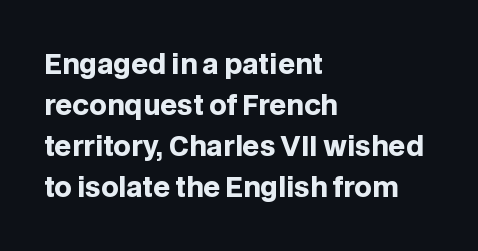
{"italic": "no", "bold": "yes", "underline": "no", "align": "left", "line_spacing": "normal", "line_spacing_ratio": 1.52, "letter_spacing": "normal", "letter_spacing_em": 0.0, "glyph_px": 27}
